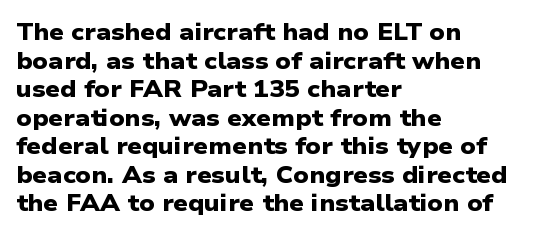
This rendering uses left alignment, leaving the right contour irregular. Nobody touched the tracking dial on this one. Strokes here are thick enough to call this a true bold. Unmarked baselines from the first word to the last.
